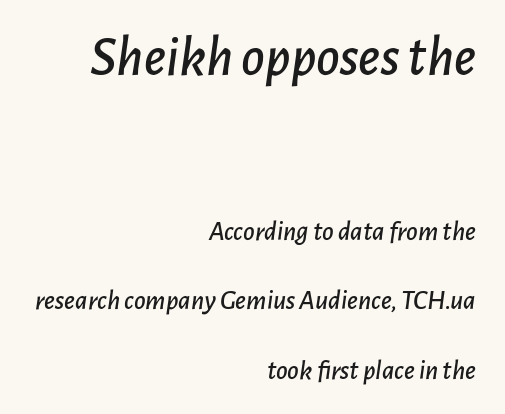
This sample uses plain, unmodified letter spacing. Visually the block forms a straight wall on the right and a jagged coastline on the left. Italic: yes, the glyphs are oblique. The vertical gap from one line to the next is large.
